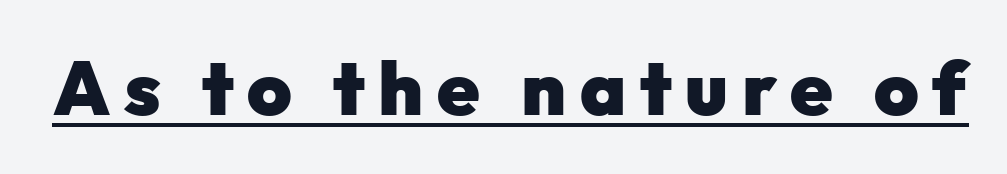
Q: Is the text bold? A: Yes.
Q: Is the text italic (slanted)? A: No, it is upright.
Q: Is the typeface a serif or a sans-serif typeface? A: Sans-serif.
Q: Is the text underlined? A: Yes.
Q: Width (condensed, normal, or wide)? A: Normal.
Q: Stroke contrast? A: Low.
Q: x-height? A: Medium.
Q: Monospaced? A: No.
